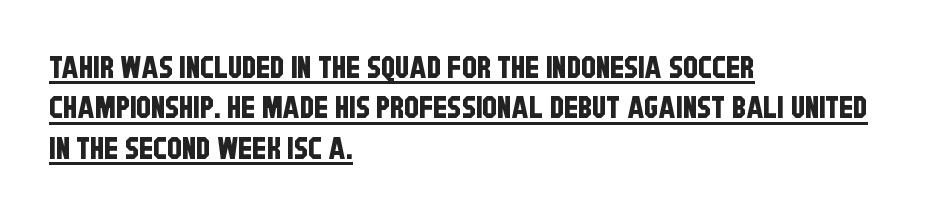
Q: Is the typeface a serif or a sans-serif typeface? A: Sans-serif.
Q: Is the text underlined? A: Yes.
Q: How is the paragraph aligned? A: Left-aligned.
Q: Is the spacing between letters normal or unusually wide? A: Normal.
Q: Is the spacing between lines tight, normal or loose? A: Normal.
Q: Width (condensed, normal, or wide)? A: Condensed.
Q: Stroke contrast? A: Low.
Q: x-height? A: Large.
Q: Monospaced? A: No.
